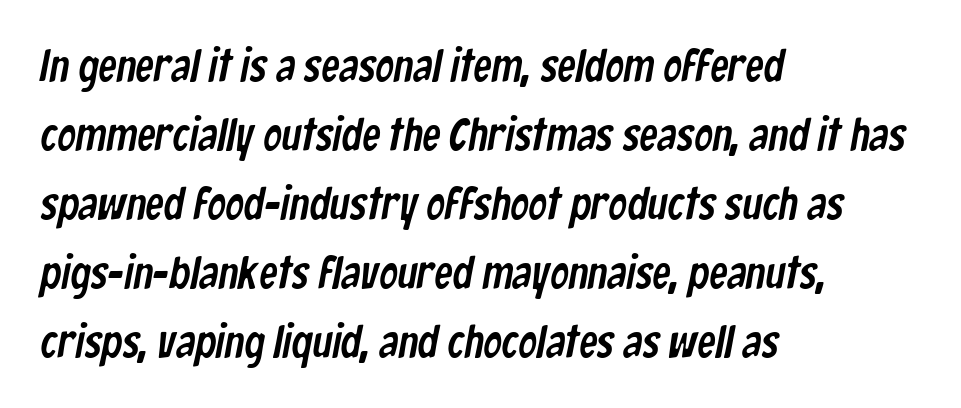
{"serif": "no", "width": "condensed", "stroke_contrast": "low", "x_height": "medium", "monospaced": "no", "underline": "no", "align": "left", "line_spacing": "normal", "line_spacing_ratio": 1.5, "letter_spacing": "normal", "letter_spacing_em": 0.0, "glyph_px": 46}
